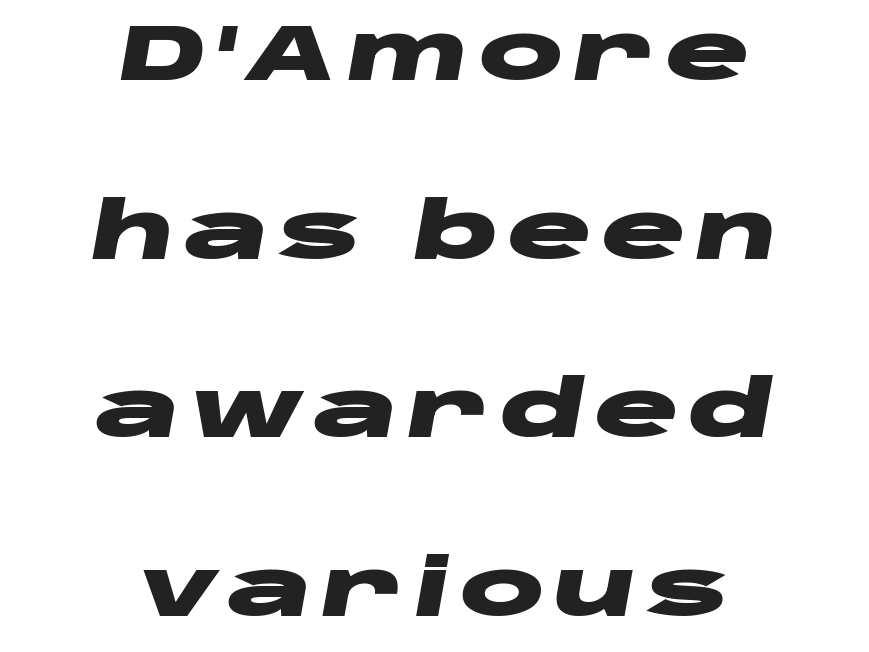
Q: Is the text bold? A: Yes.
Q: Is the text italic (slanted)? A: Yes, it leans right by about 10 degrees.
Q: Is the text underlined? A: No.
Q: How is the paragraph aligned? A: Centered.
Q: Is the spacing between lines tight, normal or loose? A: Loose.
Q: Width (condensed, normal, or wide)? A: Wide.
Q: Stroke contrast? A: Low.
Q: x-height? A: Large.
Q: Monospaced? A: No.
